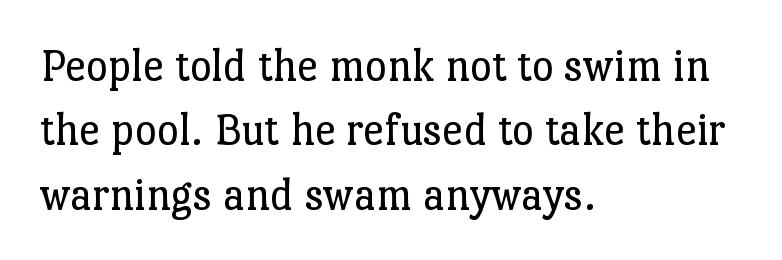
Q: Is the text bold? A: No.
Q: Is the text italic (slanted)? A: No, it is upright.
Q: Is the typeface a serif or a sans-serif typeface? A: Serif.
Q: Is the text underlined? A: No.
Q: How is the paragraph aligned? A: Left-aligned.
Q: Is the spacing between letters normal or unusually wide? A: Normal.
Q: Is the spacing between lines tight, normal or loose? A: Normal.
Q: Width (condensed, normal, or wide)? A: Normal.
Q: Stroke contrast? A: Low.
Q: x-height? A: Medium.
Q: Monospaced? A: No.
